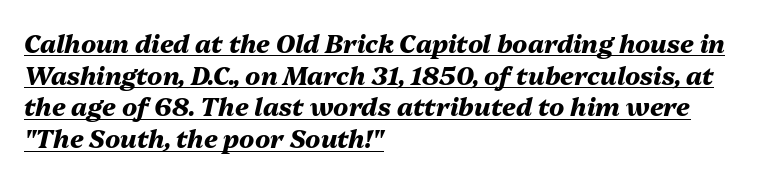
The letters are bold, with thick, heavy strokes. These lines are set flush left with a ragged right edge. The rendering uses a moderate line-height, typical for paragraphs. Nobody touched the tracking dial on this one. The glyphs look as if they've been sheared to an angle. A continuous stroke trails under the words, as in a hyperlink.
